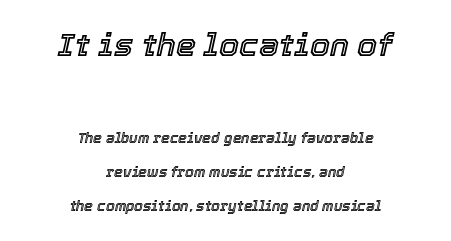
Q: Is the text italic (slanted)? A: Yes, it leans right by about 12 degrees.
Q: Is the text underlined? A: No.
Q: How is the paragraph aligned? A: Centered.
Q: Is the spacing between letters normal or unusually wide? A: Normal.
Q: Is the spacing between lines tight, normal or loose? A: Loose.
Q: Which block of text is set in a larger size, the first (top) or the second (bottom)? A: The first (top) one.
Q: Width (condensed, normal, or wide)? A: Normal.
Q: x-height? A: Medium.
Q: Monospaced? A: No.
